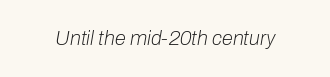
The image shows 20 px text type, italic (leaning right); set normal letter spacing, not underlined.
